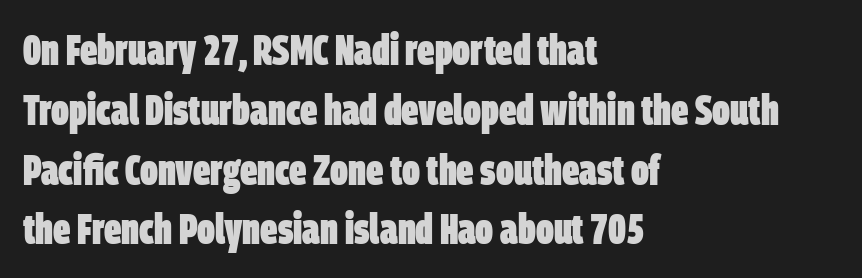
Q: Is the text bold? A: Yes.
Q: Is the typeface a serif or a sans-serif typeface? A: Sans-serif.
Q: Is the text underlined? A: No.
Q: How is the paragraph aligned? A: Left-aligned.
Q: Is the spacing between letters normal or unusually wide? A: Normal.
Q: Is the spacing between lines tight, normal or loose? A: Normal.
Q: Width (condensed, normal, or wide)? A: Condensed.
Q: Stroke contrast? A: Low.
Q: x-height? A: Large.
Q: Monospaced? A: No.
